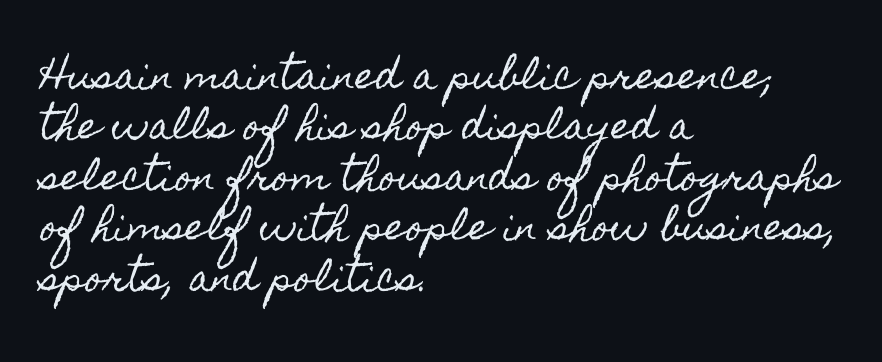
The image shows 36 px condensed type; set left-aligned, normal line spacing (1.4x), normal letter spacing, not underlined; a small x-height.
